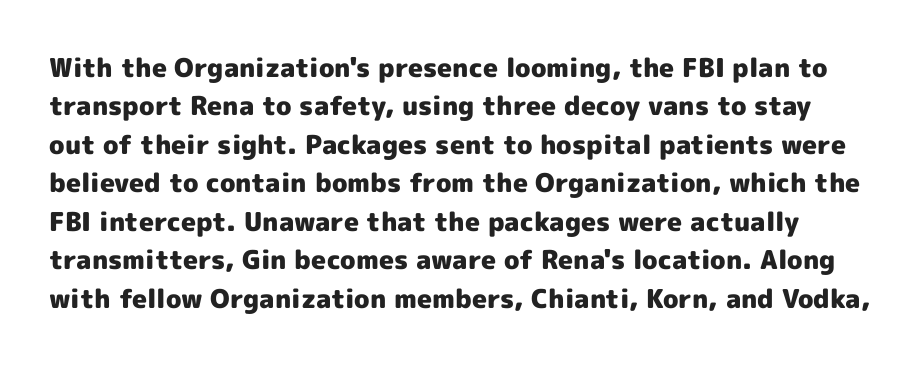
{"italic": "no", "bold": "yes", "underline": "no", "line_spacing": "normal", "line_spacing_ratio": 1.48, "letter_spacing": "normal", "letter_spacing_em": 0.0, "glyph_px": 26}
